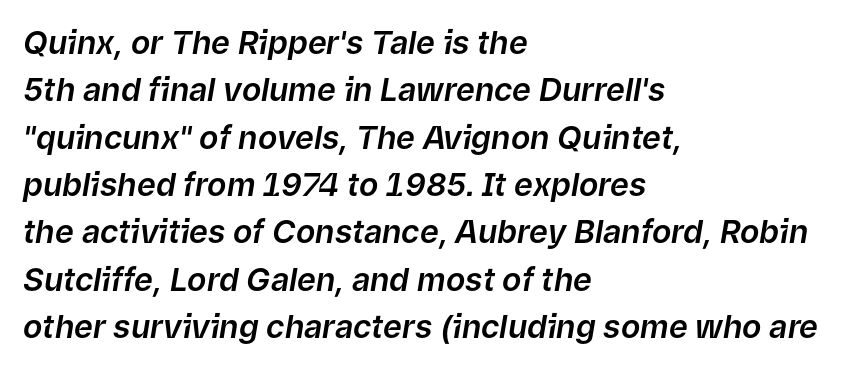
Any mark beneath the type? The region is blank. Line spacing here is normal. Note the varied advance widths — an 'i' is clearly narrower than an 'm'. The axis of the letterforms is tilted away from vertical.
